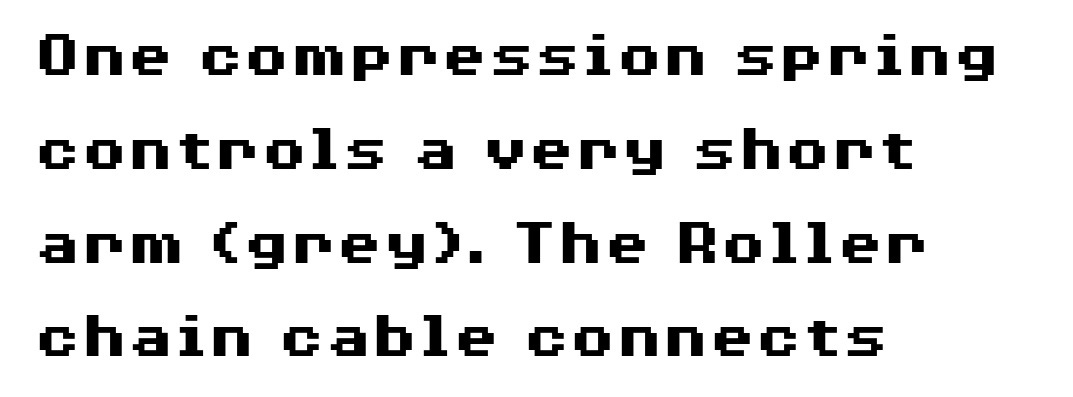
The image shows 67 px heavy, wide sans-serif type, upright; set left-aligned, normal line spacing (1.4x), normal letter spacing, not underlined; medium stroke contrast and a medium x-height.
